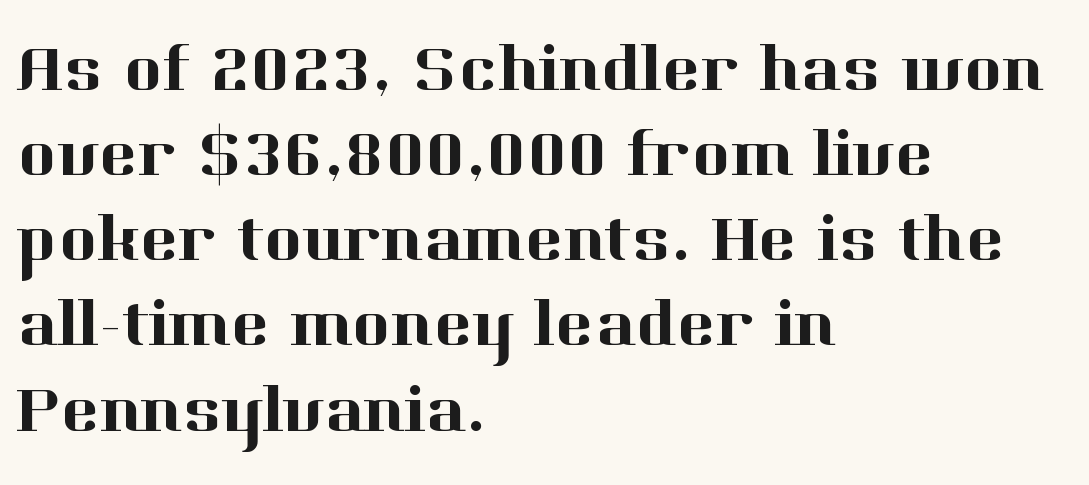
Examine the stroke ends and you'll spot serifs. A typesetter would mark this as roman, not italic. Horizontal alignment here is leftward, the default for most running prose. The baseline area is clear.
